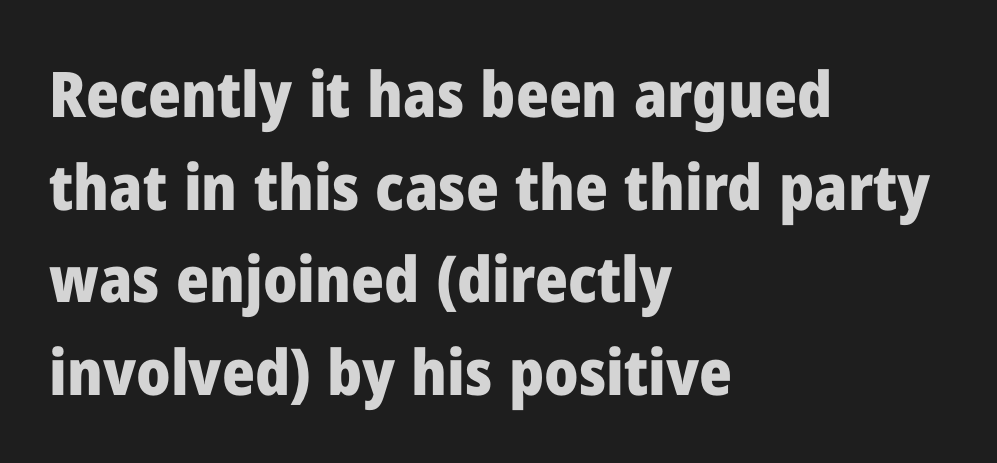
Q: Is the text bold? A: Yes.
Q: Is the text italic (slanted)? A: No, it is upright.
Q: Is the typeface a serif or a sans-serif typeface? A: Sans-serif.
Q: Is the text underlined? A: No.
Q: How is the paragraph aligned? A: Left-aligned.
Q: Is the spacing between letters normal or unusually wide? A: Normal.
Q: Is the spacing between lines tight, normal or loose? A: Normal.
Q: Width (condensed, normal, or wide)? A: Normal.
Q: Stroke contrast? A: Low.
Q: x-height? A: Medium.
Q: Monospaced? A: No.
